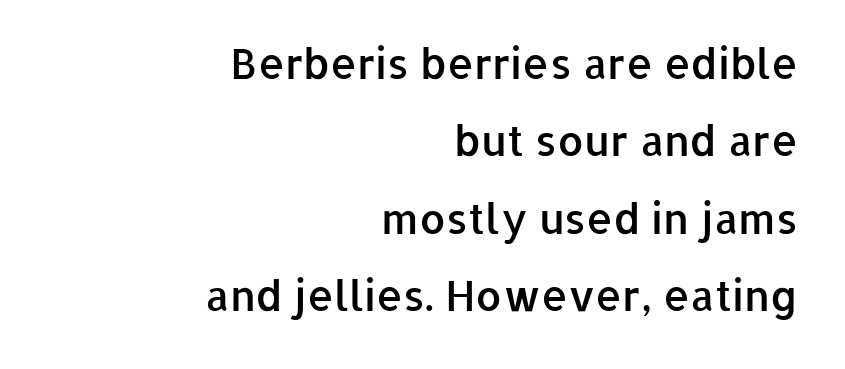
The image shows 42 px semibold sans-serif type, upright; set right-aligned, line spacing 1.84x, normal letter spacing, not underlined; low stroke contrast and a medium x-height.
